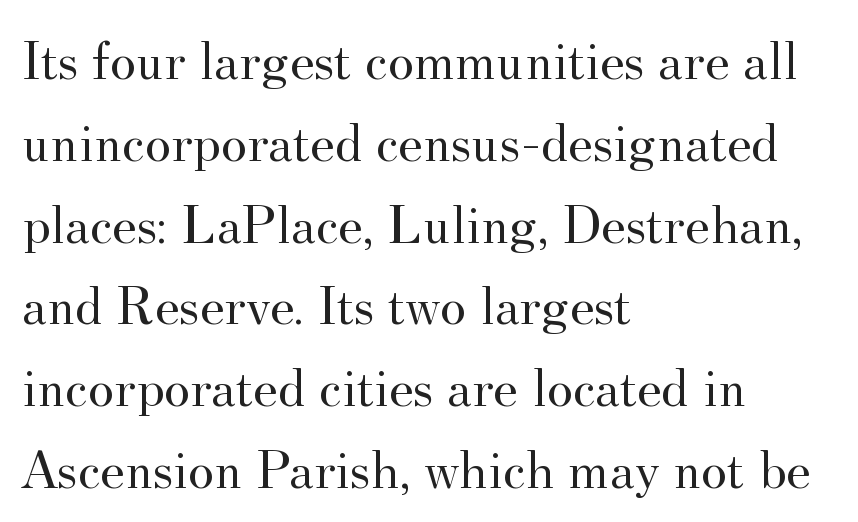
{"serif": "yes", "italic": "no", "bold": "no", "weight": "regular", "width": "normal", "stroke_contrast": "medium", "x_height": "small", "monospaced": "no", "underline": "no", "align": "left", "line_spacing": "normal", "line_spacing_ratio": 1.46, "letter_spacing": "normal", "letter_spacing_em": 0.0, "glyph_px": 56}
